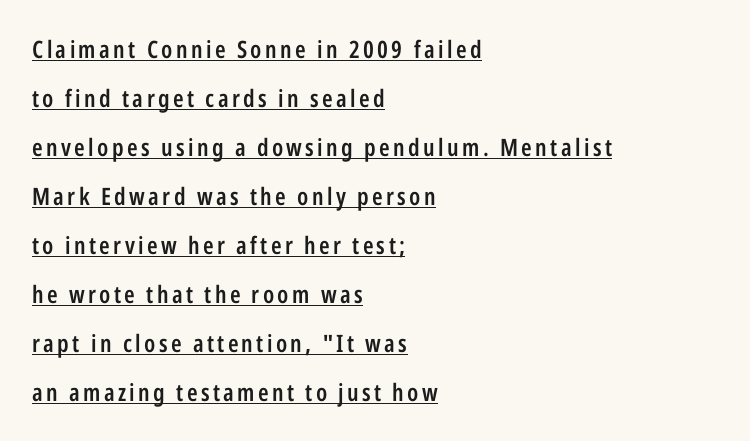
A student would call this left alignment; a typographer would say flush left, rag right. Bold? Not quite — semibold, heavier than regular but stopping short. Ascenders rise straight up at ninety degrees. Rows of type keep a wide berth in the vertical direction.
